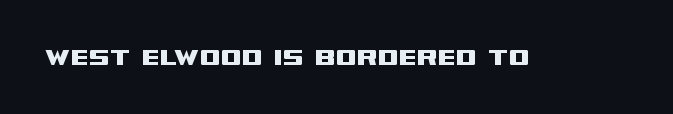
Unmarked baselines from the first word to the last. This rendering employs a face without finishing strokes, i.e., a sans-serif. Here the glyphs are tracked normally, forming tight word shapes. Is this a fixed-width face? No — the glyphs have proportional, varying widths. The type sits square on the baseline with zero lean.
